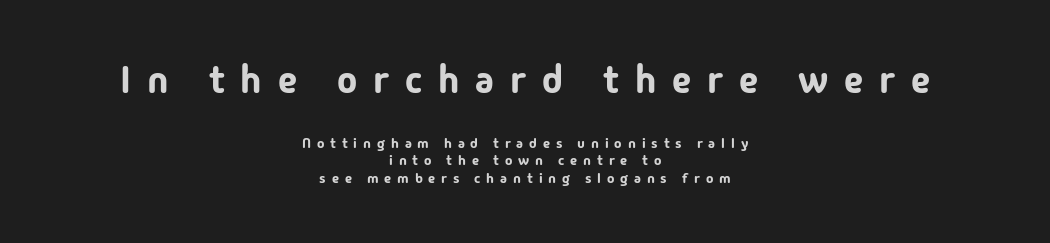
{"serif": "no", "italic": "no", "width": "normal", "stroke_contrast": "low", "x_height": "medium", "monospaced": "no", "underline": "no", "align": "center", "line_spacing": "normal", "line_spacing_ratio": 1.27, "letter_spacing": "wide", "letter_spacing_em": 0.42, "larger_block": "first", "size_ratio": 2.71, "glyph_px": 38}
